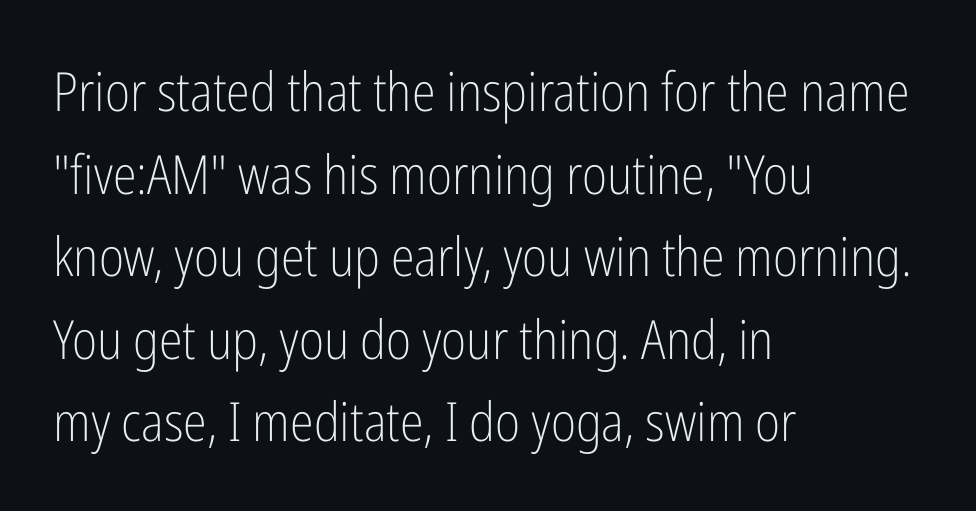
Casual observation: everything's shoved over to the left. The passage shown has conventional tracking throughout. Typographically, this falls in the sans-serif category. Here the designer chose a conventional face with non-uniform glyph widths. Nobody drew a line under any word here. Rows of type keep a routine distance in the vertical direction.
